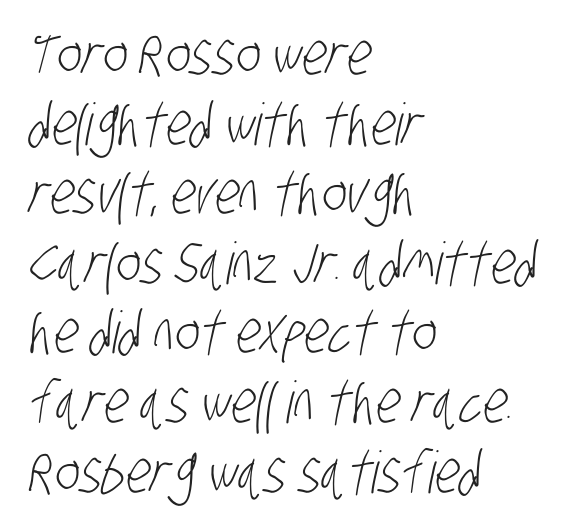
Q: Is the text bold? A: No.
Q: Is the typeface a serif or a sans-serif typeface? A: Sans-serif.
Q: Is the text underlined? A: No.
Q: How is the paragraph aligned? A: Left-aligned.
Q: Is the spacing between letters normal or unusually wide? A: Normal.
Q: Width (condensed, normal, or wide)? A: Condensed.
Q: Stroke contrast? A: Low.
Q: x-height? A: Large.
Q: Monospaced? A: No.
